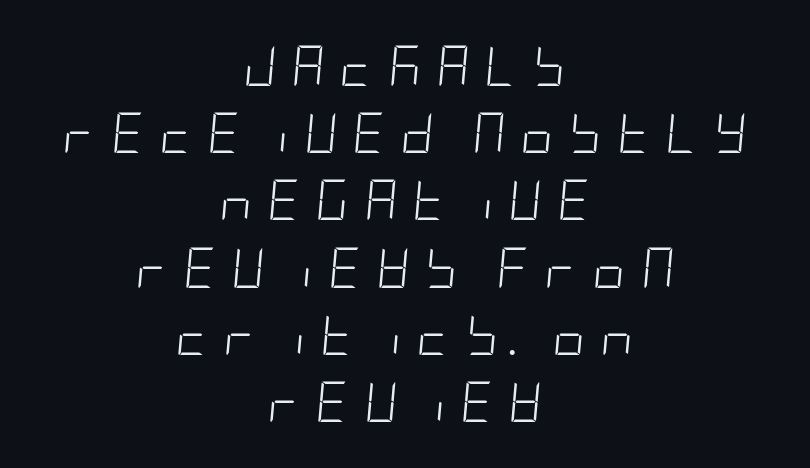
The image shows 40 px light, condensed type, italic (leaning right); set centered, normal line spacing (1.68x), unusually wide letter spacing (+0.39 em), not underlined; low stroke contrast and a large x-height.
